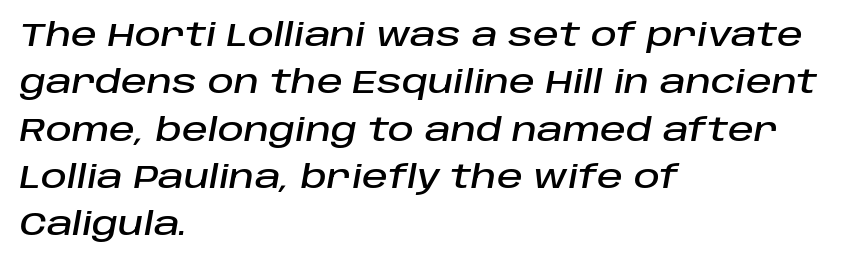
Q: Is the text italic (slanted)? A: Yes, it leans right by about 10 degrees.
Q: Is the text underlined? A: No.
Q: How is the paragraph aligned? A: Left-aligned.
Q: Is the spacing between letters normal or unusually wide? A: Normal.
Q: Is the spacing between lines tight, normal or loose? A: Normal.
Q: Width (condensed, normal, or wide)? A: Normal.
Q: Stroke contrast? A: Low.
Q: x-height? A: Large.
Q: Monospaced? A: No.
